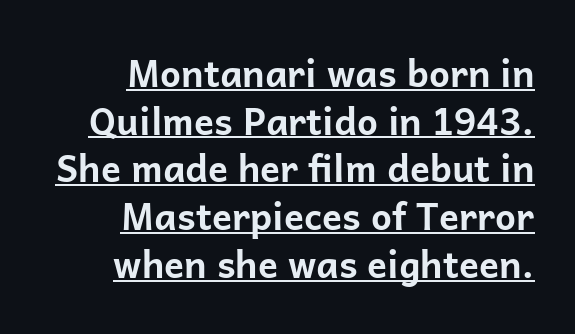
The image shows 37 px bold sans-serif type, upright; set right-aligned, normal line spacing (1.29x), normal letter spacing, underlined; low stroke contrast and a medium x-height.
